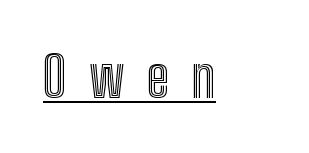
{"italic": "no", "width": "condensed", "x_height": "medium", "monospaced": "no", "underline": "yes", "letter_spacing": "wide", "letter_spacing_em": 0.41, "glyph_px": 55}
